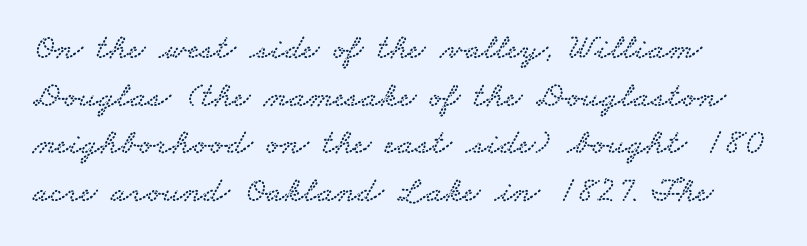
{"width": "wide", "stroke_contrast": "low", "x_height": "small", "monospaced": "no", "underline": "no", "line_spacing": "normal", "line_spacing_ratio": 1.32, "letter_spacing": "normal", "letter_spacing_em": 0.0, "glyph_px": 36}
